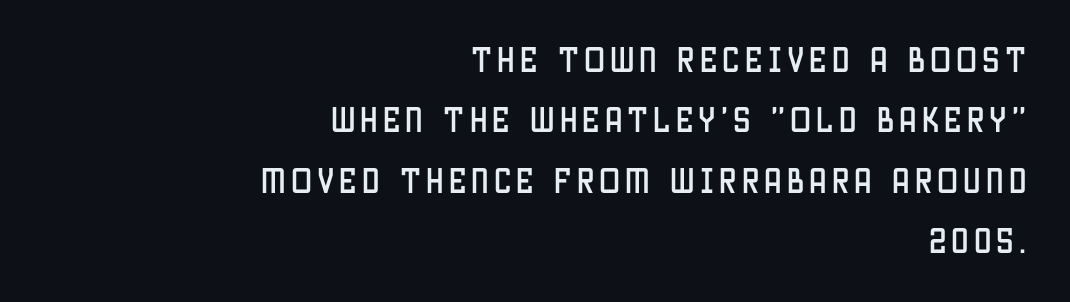
Tall strokes in this sample are plumb rather than angled. The zone under the glyphs is completely vacant. Notice the wide empty band between every row — that's loose leading. Reading down the block, your eye finds every line finishing at a fixed right position. A typesetter would label this face a sans. Note the varied advance widths — an 'i' is clearly narrower than an 'm'.
